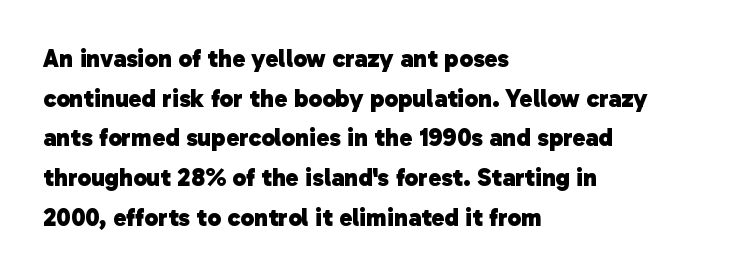
{"bold": "yes", "underline": "no", "align": "left", "line_spacing": "normal", "line_spacing_ratio": 1.59, "letter_spacing": "normal", "letter_spacing_em": 0.0, "glyph_px": 25}
